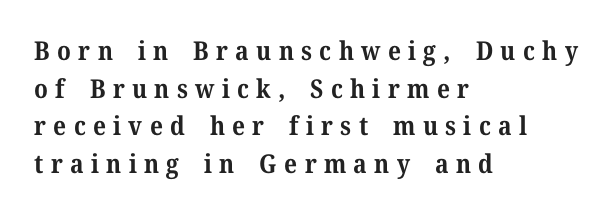
{"italic": "no", "bold": "yes", "underline": "no", "align": "left", "line_spacing": "normal", "line_spacing_ratio": 1.45, "letter_spacing": "wide", "letter_spacing_em": 0.28, "glyph_px": 26}
